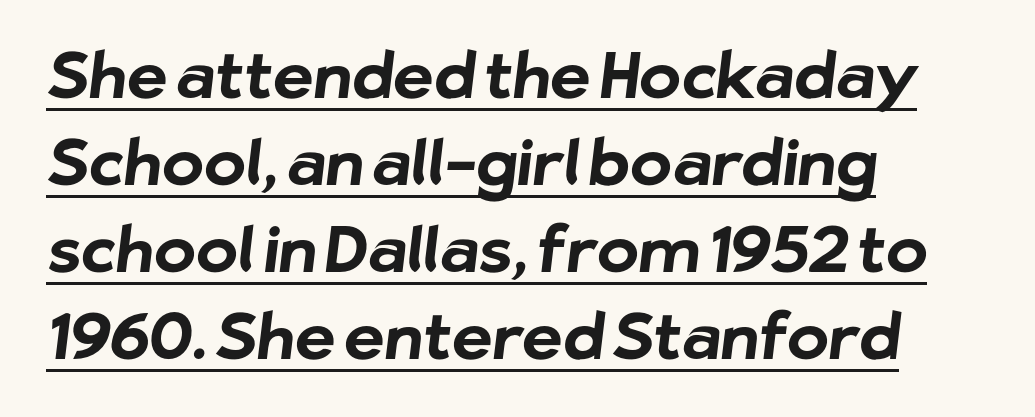
These lines are set flush left with a ragged right edge. You'd pick this weight for a headline — it's a proper bold. In terms of letterform style, serifs are entirely absent. Whoever set this chose a conventional vertical rhythm.
